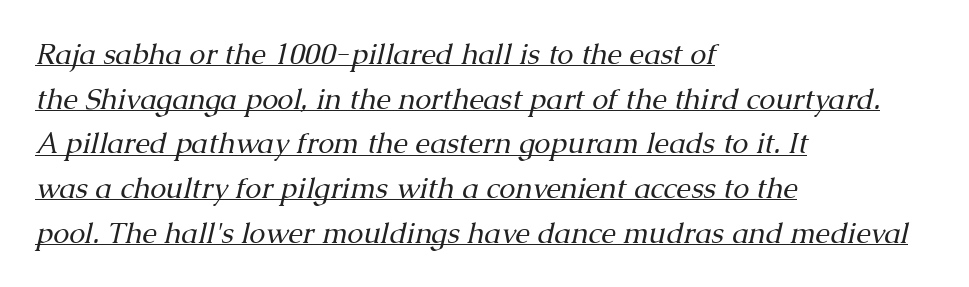
The designer went with a serif here, giving each stem small feet. The horizontal fit of the characters is conventional and even. These lines are rendered in a variable-pitch font. The typesetter chose a ragged-right arrangement here. Rendered with sloped, italic letterforms. This is underlined copy, the kind a proofreader might mark for attention.
